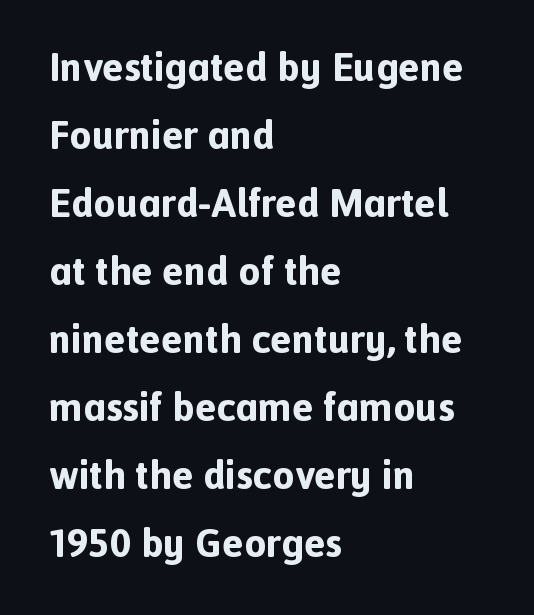
You'd pick this weight for a headline — it's a proper bold. This sample keeps an unexceptional amount of space between lines. The typography opts for an upright posture over an oblique one. The rendering anchors every line to the left-hand side. Glance below the letters and you will spot only blank space.
